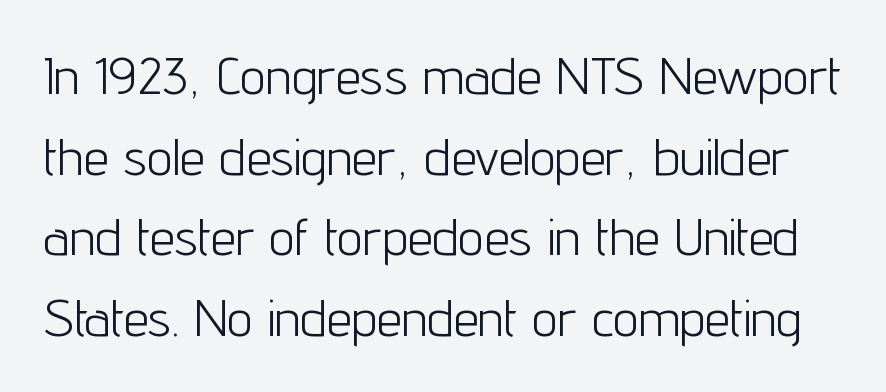
{"serif": "no", "italic": "no", "bold": "no", "weight": "light", "width": "condensed", "stroke_contrast": "low", "x_height": "medium", "monospaced": "no", "underline": "no", "line_spacing": "normal", "line_spacing_ratio": 1.58, "letter_spacing": "normal", "letter_spacing_em": 0.0, "glyph_px": 51}
